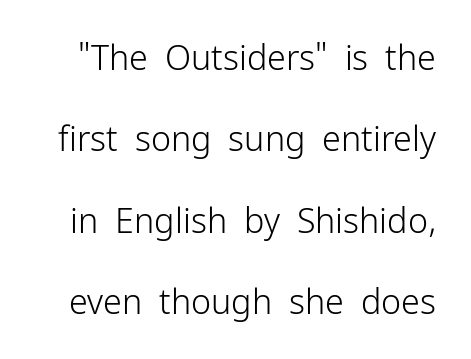
Nobody touched the tracking dial on this one. The type sits square on the baseline with zero lean. A typesetter would call this proportional, since set widths differ per character. What kind of face is this? One without serifs — a sans.
